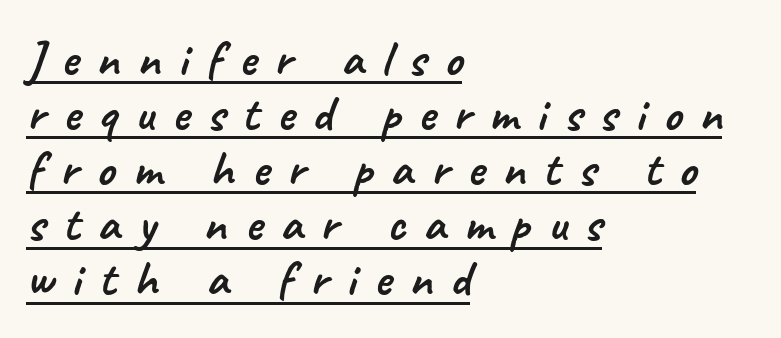
{"serif": "no", "width": "normal", "stroke_contrast": "low", "x_height": "small", "monospaced": "no", "underline": "yes", "align": "left", "line_spacing": "tight", "line_spacing_ratio": 1.08, "letter_spacing": "wide", "letter_spacing_em": 0.35, "glyph_px": 51}
